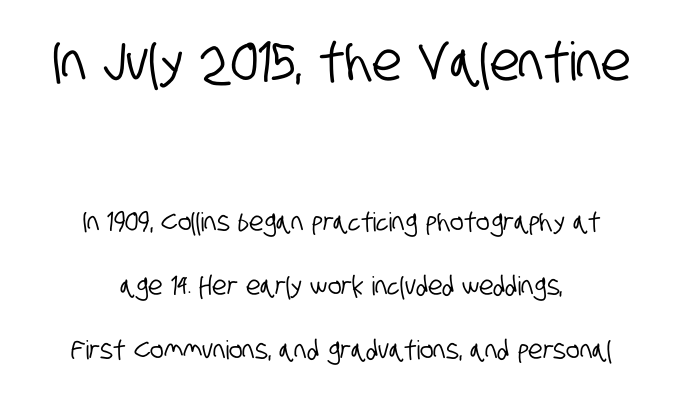
The image shows 53 px condensed sans-serif type; set centered, loose line spacing (2.46x), normal letter spacing, not underlined; the first (top) block is 2.04x larger; low stroke contrast and a large x-height.
